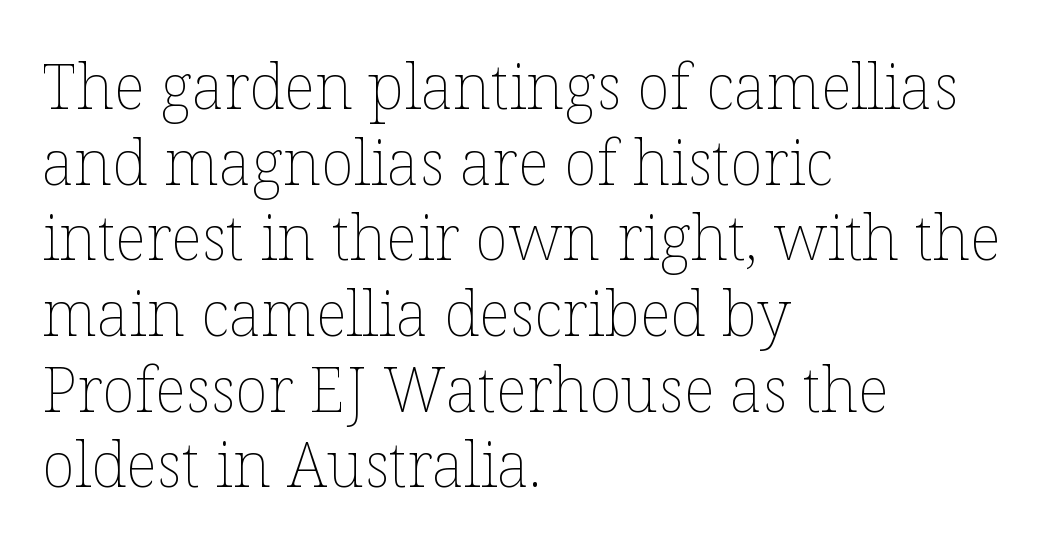
Q: Is the text bold? A: No.
Q: Is the text italic (slanted)? A: No, it is upright.
Q: Is the text underlined? A: No.
Q: How is the paragraph aligned? A: Left-aligned.
Q: Is the spacing between letters normal or unusually wide? A: Normal.
Q: Width (condensed, normal, or wide)? A: Normal.
Q: Stroke contrast? A: Low.
Q: x-height? A: Medium.
Q: Monospaced? A: No.
